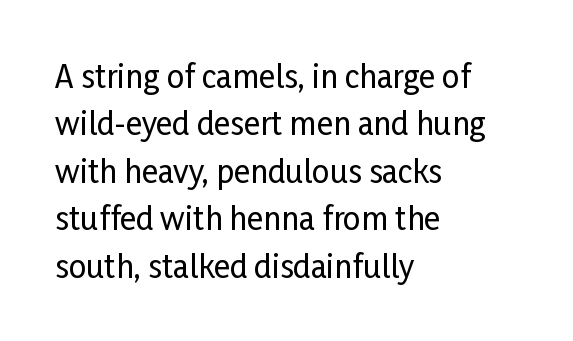
Letterform terminals end flat and unadorned throughout the passage. The letters advance in unequal steps, a hallmark of proportional type. Short note: letters normally spaced. Ascenders rise straight up at ninety degrees. In CSS terms this would be text-align: left. A clean baseline with only descenders dipping below it.
